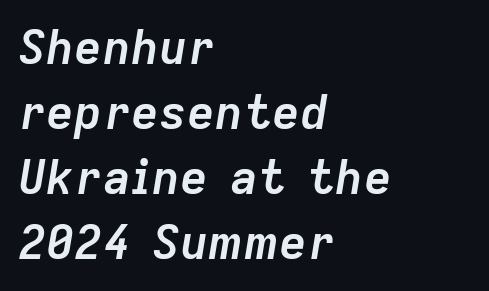
{"italic": "yes", "lean": "right", "slant_degrees": 9, "bold": "yes", "weight": "semibold", "width": "normal", "stroke_contrast": "low", "x_height": "medium", "monospaced": "no", "underline": "no", "align": "left", "line_spacing": "normal", "line_spacing_ratio": 1.38, "letter_spacing": "normal", "letter_spacing_em": 0.0, "glyph_px": 47}
